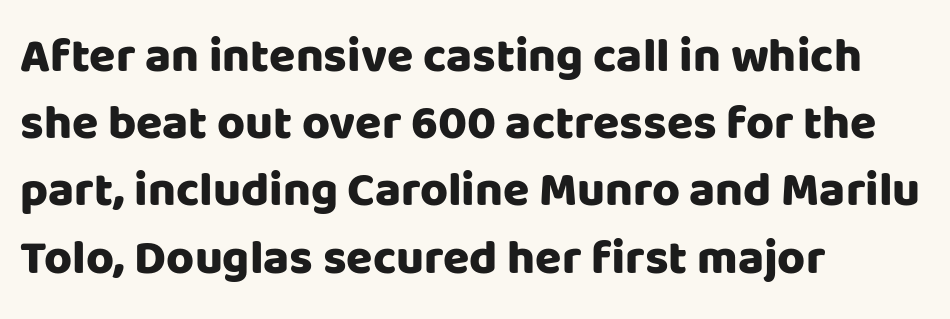
Q: Is the text bold? A: Yes.
Q: Is the text italic (slanted)? A: No, it is upright.
Q: Is the typeface a serif or a sans-serif typeface? A: Sans-serif.
Q: Is the text underlined? A: No.
Q: How is the paragraph aligned? A: Left-aligned.
Q: Is the spacing between letters normal or unusually wide? A: Normal.
Q: Is the spacing between lines tight, normal or loose? A: Normal.
Q: Width (condensed, normal, or wide)? A: Normal.
Q: Stroke contrast? A: Low.
Q: x-height? A: Large.
Q: Monospaced? A: No.
